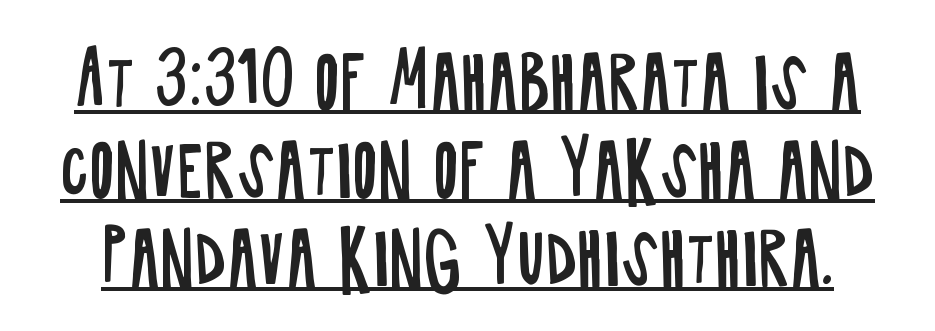
{"serif": "no", "italic": "no", "bold": "no", "weight": "regular", "width": "condensed", "stroke_contrast": "low", "x_height": "large", "monospaced": "no", "underline": "yes", "line_spacing": "normal", "line_spacing_ratio": 1.26, "letter_spacing": "normal", "letter_spacing_em": 0.0, "glyph_px": 70}
